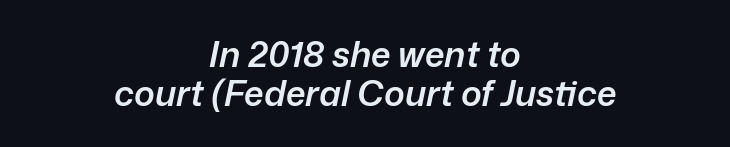
Beneath every word, the page is bare. Words appear dense and cohesive because spacing is normal. Bold? Not quite — semibold, heavier than regular but stopping short. Spacing verdict: proportional, widths tailored to each character. The rag falls on both sides of this text block equally. Vertically, the passage feels compressed, each row crowding the next.
